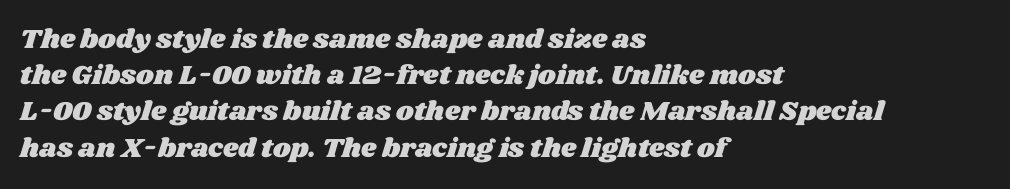
Is the block centered? No — it sits flush against the left margin. Regular leading. Any mark beneath the type? The region is blank. Between one letter and the next there's only the usual sliver of space.
